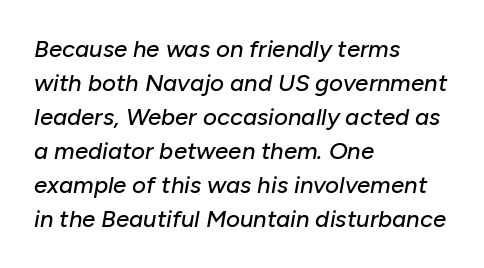
Q: Is the text italic (slanted)? A: Yes, it leans right by about 10 degrees.
Q: Is the text underlined? A: No.
Q: How is the paragraph aligned? A: Left-aligned.
Q: Is the spacing between letters normal or unusually wide? A: Normal.
Q: Is the spacing between lines tight, normal or loose? A: Normal.
